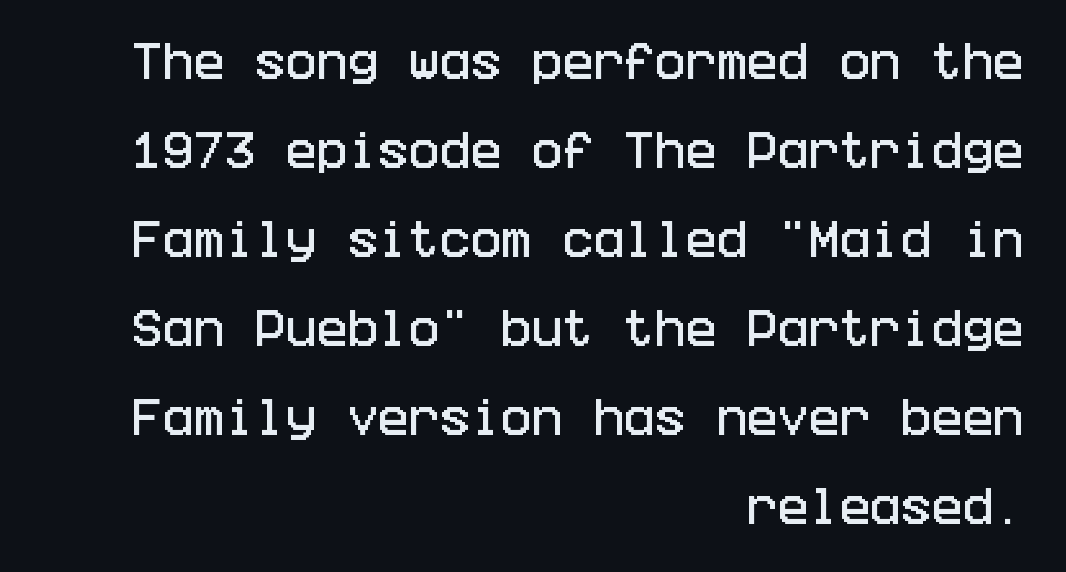
The specimen reads as upright at a glance. Each line ends at the same right margin while the left side varies. You could call the tracking neutral — neither tight nor loose. The typeface chosen for these lines omits serifs. The foot of each line stays bare and open. Students, observe: this is what heavily led, spacious text looks like.
